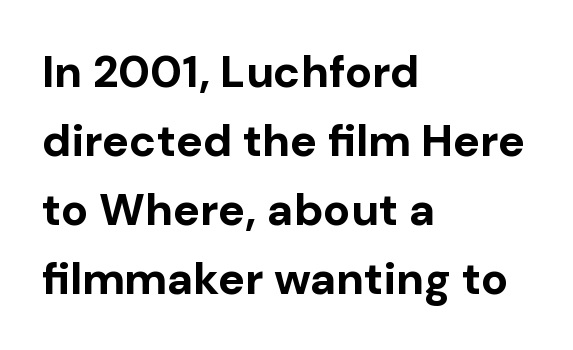
Q: Is the text bold? A: Yes.
Q: Is the text italic (slanted)? A: No, it is upright.
Q: Is the typeface a serif or a sans-serif typeface? A: Sans-serif.
Q: Is the text underlined? A: No.
Q: How is the paragraph aligned? A: Left-aligned.
Q: Is the spacing between letters normal or unusually wide? A: Normal.
Q: Is the spacing between lines tight, normal or loose? A: Normal.
Q: Width (condensed, normal, or wide)? A: Normal.
Q: Stroke contrast? A: Low.
Q: x-height? A: Medium.
Q: Monospaced? A: No.
